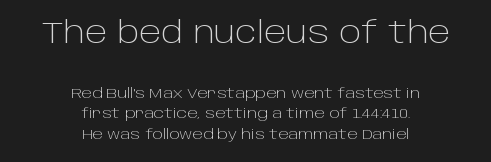
Q: Is the text bold? A: No.
Q: Is the text italic (slanted)? A: No, it is upright.
Q: Is the typeface a serif or a sans-serif typeface? A: Sans-serif.
Q: Is the text underlined? A: No.
Q: How is the paragraph aligned? A: Centered.
Q: Is the spacing between letters normal or unusually wide? A: Normal.
Q: Is the spacing between lines tight, normal or loose? A: Normal.
Q: Which block of text is set in a larger size, the first (top) or the second (bottom)? A: The first (top) one.
Q: Width (condensed, normal, or wide)? A: Normal.
Q: Stroke contrast? A: Low.
Q: x-height? A: Large.
Q: Monospaced? A: No.
